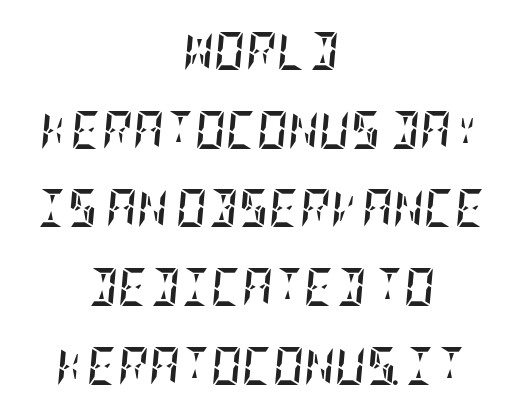
{"italic": "yes", "lean": "right", "slant_degrees": 5, "bold": "yes", "weight": "semibold", "width": "condensed", "stroke_contrast": "low", "x_height": "large", "underline": "no", "align": "center", "line_spacing": "loose", "line_spacing_ratio": 2.07, "letter_spacing": "normal", "letter_spacing_em": 0.0, "glyph_px": 38}
